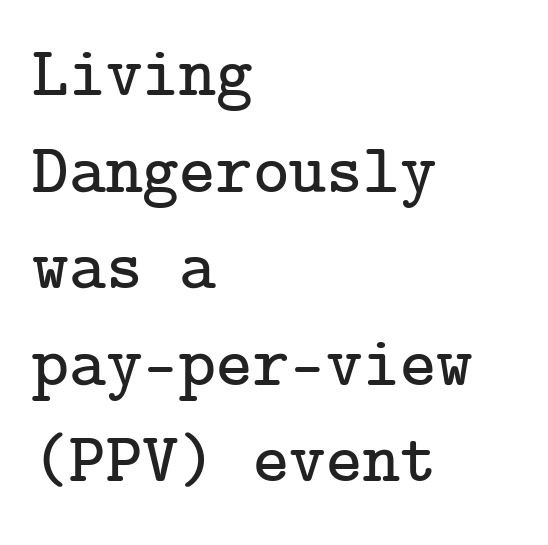
Glyph-to-glyph distance matches everyday printed text. Just letters on the line, the space beneath them empty. Notice how the stems are strictly vertical — no italics here. Vertically, the passage feels balanced, rows spaced as you'd expect. All the whitespace from short lines collects on the right.
